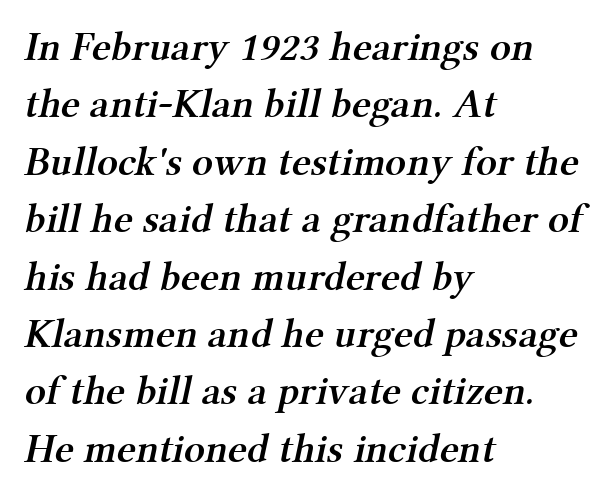
The image shows 41 px semibold serif type; set left-aligned, normal line spacing (1.4x), normal letter spacing, not underlined; medium stroke contrast and a medium x-height.
